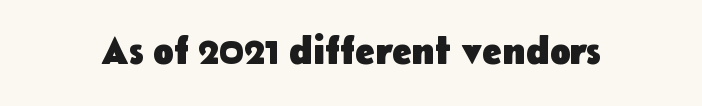
Q: Is the text bold? A: Yes.
Q: Is the text italic (slanted)? A: No, it is upright.
Q: Is the typeface a serif or a sans-serif typeface? A: Sans-serif.
Q: Is the text underlined? A: No.
Q: Is the spacing between letters normal or unusually wide? A: Normal.
Q: Width (condensed, normal, or wide)? A: Normal.
Q: Stroke contrast? A: Low.
Q: x-height? A: Medium.
Q: Monospaced? A: No.
